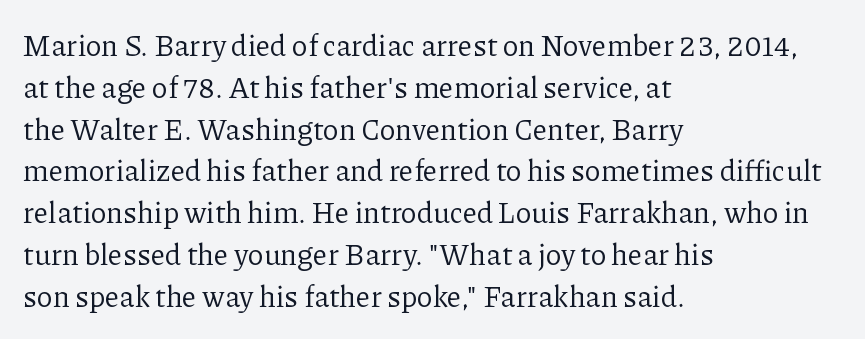
{"serif": "yes", "italic": "no", "bold": "no", "weight": "regular", "width": "normal", "stroke_contrast": "low", "x_height": "medium", "monospaced": "no", "underline": "no", "align": "left", "line_spacing": "normal", "line_spacing_ratio": 1.44, "letter_spacing": "normal", "letter_spacing_em": 0.0, "glyph_px": 29}
